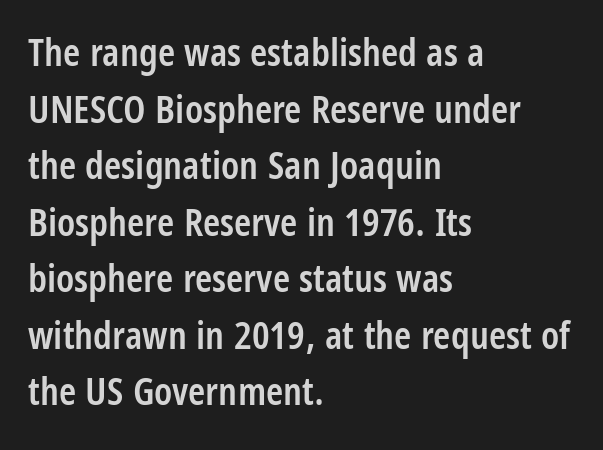
The image shows 39 px semibold, condensed sans-serif type, upright; set left-aligned, normal line spacing (1.45x), normal letter spacing, not underlined; low stroke contrast and a large x-height.
